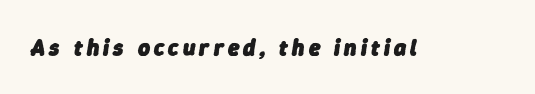
The image shows 23 px bold type, italic (leaning right); set not underlined.
